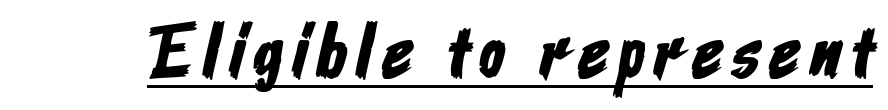
{"serif": "no", "width": "condensed", "stroke_contrast": "low", "x_height": "medium", "monospaced": "no", "underline": "yes", "glyph_px": 76}
